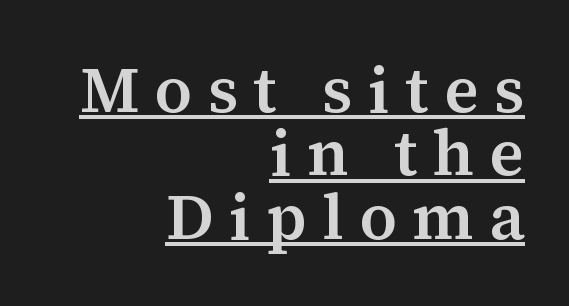
Q: Is the text italic (slanted)? A: No, it is upright.
Q: Is the typeface a serif or a sans-serif typeface? A: Serif.
Q: Is the text underlined? A: Yes.
Q: How is the paragraph aligned? A: Right-aligned.
Q: Is the spacing between letters normal or unusually wide? A: Unusually wide.
Q: Is the spacing between lines tight, normal or loose? A: Tight.
Q: Width (condensed, normal, or wide)? A: Normal.
Q: Stroke contrast? A: Medium.
Q: x-height? A: Medium.
Q: Monospaced? A: No.
